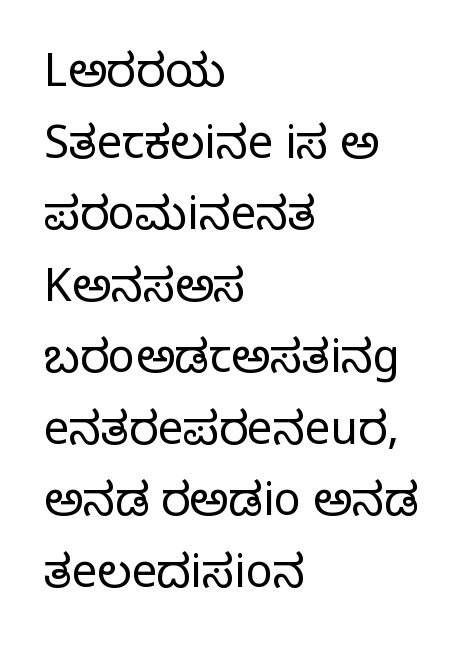
The image shows 45 px regular-weight serif type, upright; set left-aligned, normal line spacing (1.59x), normal letter spacing, not underlined; low stroke contrast and a large x-height.
